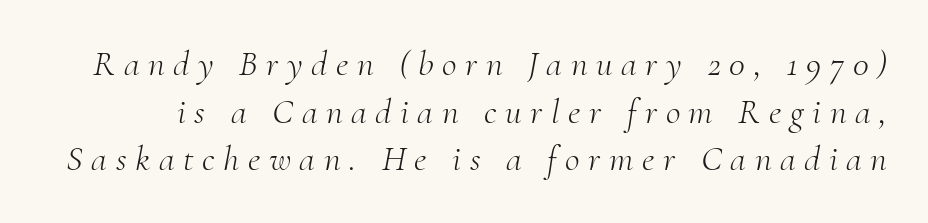
The image shows 36 px light serif type, italic (leaning right); set normal line spacing (1.32x), unusually wide letter spacing (+0.24 em), not underlined; medium stroke contrast and a small x-height.
